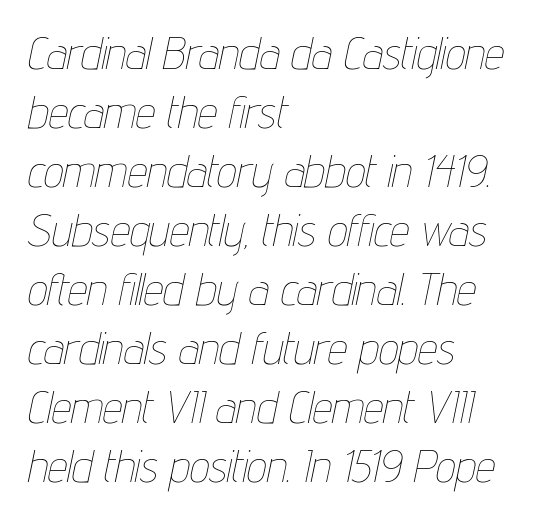
Looking at the ascenders, they clearly lean. No chunkiness to these letters — they're not bold. Horizontal bands of white between lines are of average thickness. Short and long lines alike share a common starting point at left.
